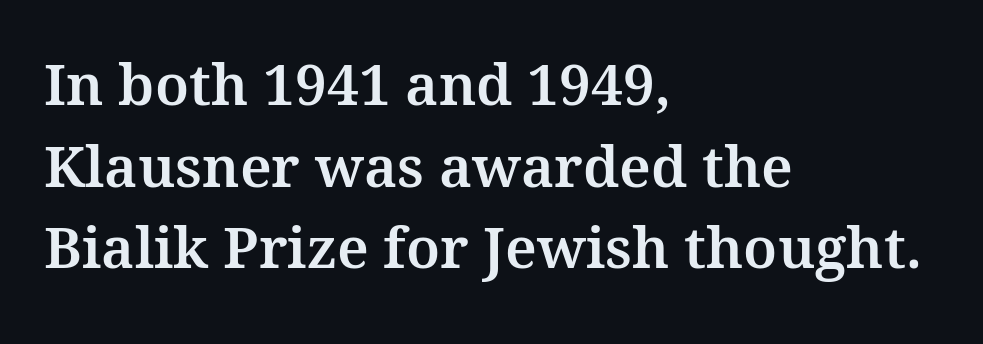
{"serif": "yes", "italic": "no", "width": "normal", "stroke_contrast": "medium", "x_height": "medium", "monospaced": "no", "underline": "no", "align": "left", "line_spacing": "normal", "line_spacing_ratio": 1.43, "letter_spacing": "normal", "letter_spacing_em": 0.0, "glyph_px": 57}
